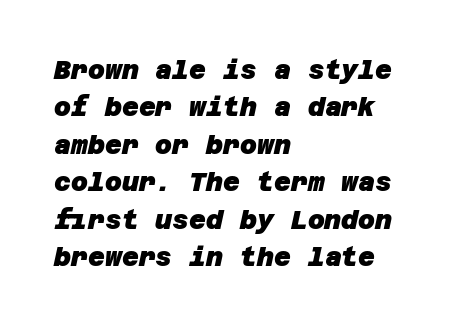
{"bold": "yes", "underline": "no", "align": "left", "line_spacing": "normal", "line_spacing_ratio": 1.44, "letter_spacing": "normal", "letter_spacing_em": 0.0, "glyph_px": 26}
